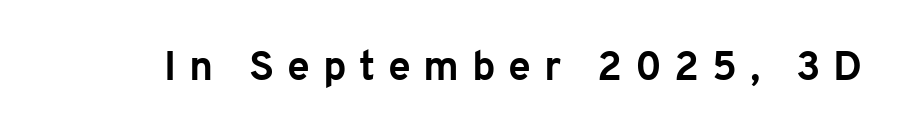
{"serif": "no", "italic": "no", "bold": "yes", "weight": "bold", "width": "normal", "stroke_contrast": "low", "x_height": "medium", "monospaced": "no", "underline": "no", "letter_spacing": "wide", "letter_spacing_em": 0.31, "glyph_px": 41}
